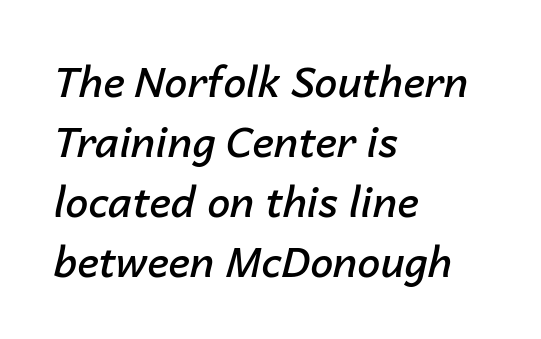
Q: Is the text bold? A: Semi-bold.
Q: Is the text italic (slanted)? A: Yes, it leans right by about 14 degrees.
Q: Is the text underlined? A: No.
Q: How is the paragraph aligned? A: Left-aligned.
Q: Is the spacing between letters normal or unusually wide? A: Normal.
Q: Is the spacing between lines tight, normal or loose? A: Normal.
Q: Width (condensed, normal, or wide)? A: Normal.
Q: Stroke contrast? A: Low.
Q: x-height? A: Medium.
Q: Monospaced? A: No.
